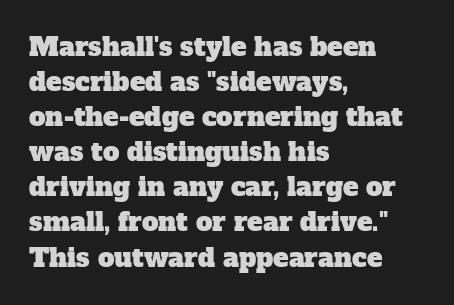
A classic flush-left, rag-right setting is used for this passage. Each word holds together tightly as a unit, with standard inter-letter gaps. The block of text has a typical density, with ordinary space between rows. A clean baseline with only descenders dipping below it.
